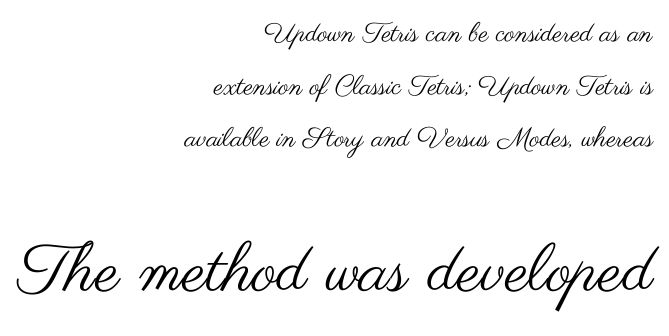
The more generous point size was reserved for the lower chunk. No extra ink here — the face is not bold. The face used here is proportionally spaced, like ordinary book or web type. The words here are not underlined.
